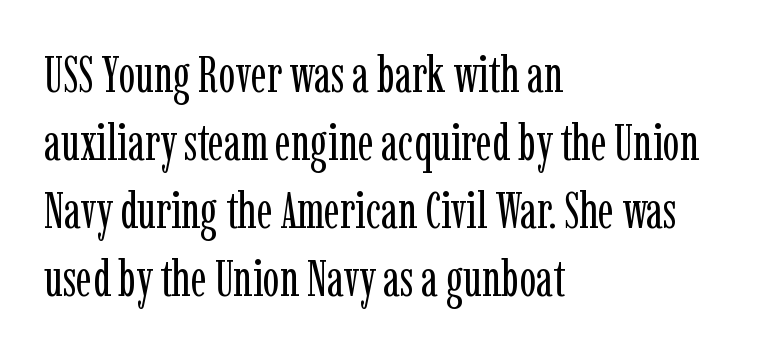
{"serif": "yes", "italic": "no", "bold": "no", "weight": "regular", "width": "condensed", "stroke_contrast": "low", "x_height": "medium", "monospaced": "no", "underline": "no", "align": "left", "line_spacing": "normal", "line_spacing_ratio": 1.36, "letter_spacing": "normal", "letter_spacing_em": 0.0, "glyph_px": 50}
